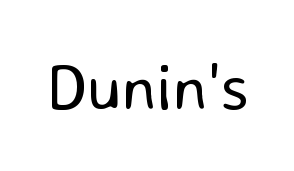
{"serif": "no", "italic": "no", "bold": "no", "weight": "regular", "width": "normal", "stroke_contrast": "low", "x_height": "medium", "monospaced": "no", "underline": "no", "letter_spacing": "normal", "letter_spacing_em": 0.0, "glyph_px": 65}
